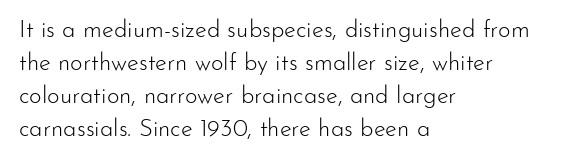
The image shows 24 px text type, upright; set left-aligned, normal line spacing (1.38x), normal letter spacing, not underlined.
